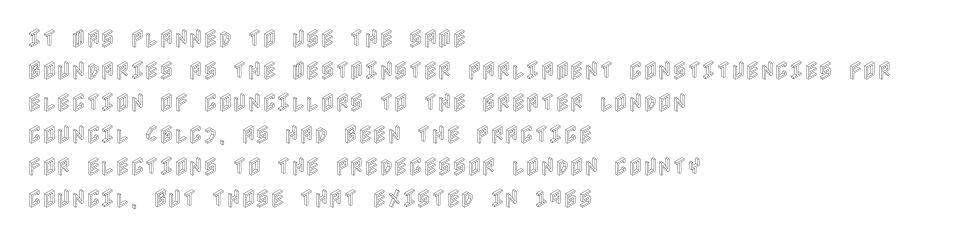
Q: Is the text italic (slanted)? A: No, it is upright.
Q: Is the text underlined? A: No.
Q: How is the paragraph aligned? A: Left-aligned.
Q: Is the spacing between letters normal or unusually wide? A: Normal.
Q: Is the spacing between lines tight, normal or loose? A: Normal.
